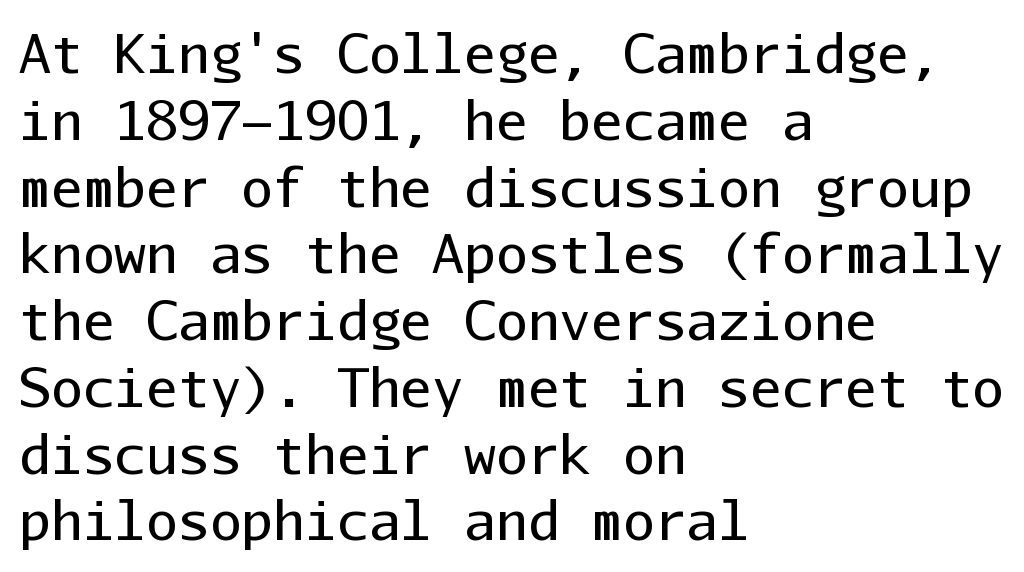
Is the letter spacing exaggerated? No — it looks like the ordinary default. The passage shown is not underscored anywhere. The text block is weighted toward the left margin, trailing off unevenly rightward. The face used here is monospaced, like something from a code editor. Stems and bowls with no extra thickness — not bold. Are there feet on the stems? There aren't — it's a sans.
